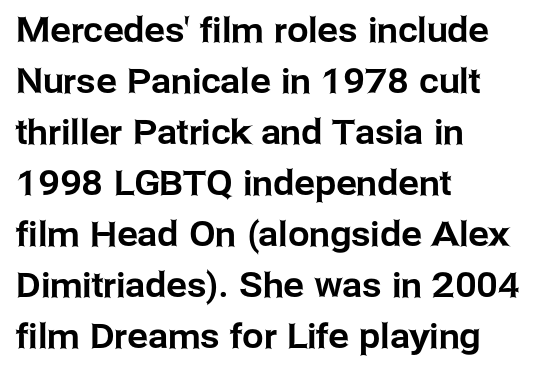
Here the glyphs are tracked normally, forming tight word shapes. Honestly, there is no underline to notice here at all. The typeface chosen for these lines omits serifs. Do the characters align in a grid? No, the font is proportional. Notice how the stems are strictly vertical — no italics here. Notice how descenders clear the ascenders below comfortably — that's standard leading.
